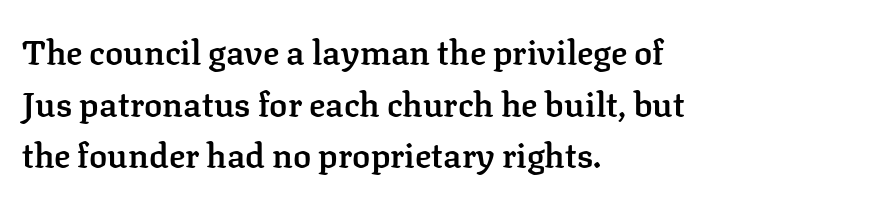
Q: Is the text bold? A: Semi-bold.
Q: Is the text italic (slanted)? A: No, it is upright.
Q: Is the typeface a serif or a sans-serif typeface? A: Serif.
Q: Is the text underlined? A: No.
Q: How is the paragraph aligned? A: Left-aligned.
Q: Is the spacing between letters normal or unusually wide? A: Normal.
Q: Is the spacing between lines tight, normal or loose? A: Normal.
Q: Width (condensed, normal, or wide)? A: Normal.
Q: Stroke contrast? A: Low.
Q: x-height? A: Medium.
Q: Monospaced? A: No.
